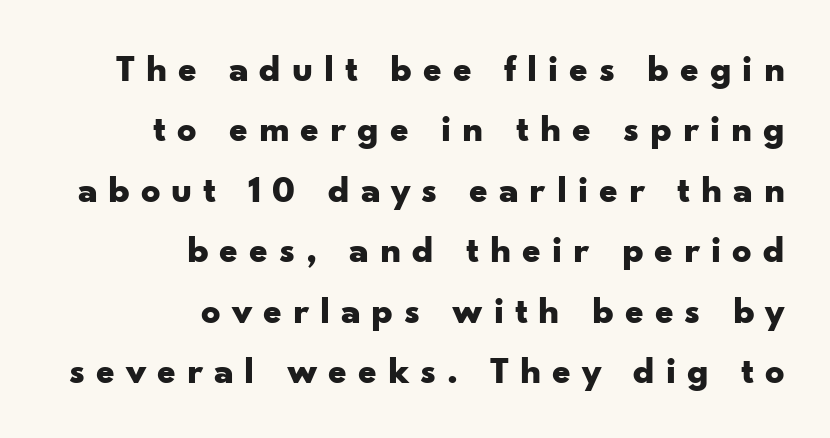
{"serif": "no", "italic": "no", "bold": "yes", "weight": "bold", "width": "wide", "stroke_contrast": "low", "x_height": "small", "monospaced": "no", "underline": "no", "align": "right", "line_spacing": "normal", "line_spacing_ratio": 1.59, "letter_spacing": "wide", "letter_spacing_em": 0.28, "glyph_px": 38}
